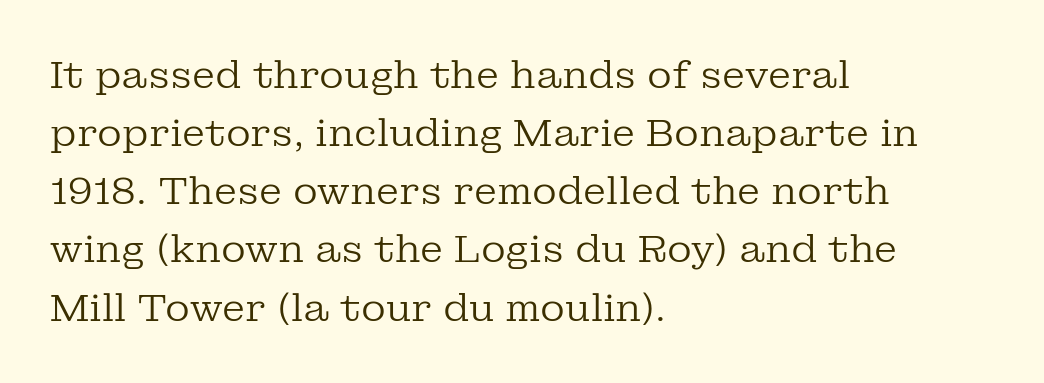
If you drew a ruler down the left edge, every line would touch it. Quick note: not italic, upright. Each row of text sits above clean, open space. You could not count columns in this text — the font is proportionally spaced. A serif font was chosen for this passage.
